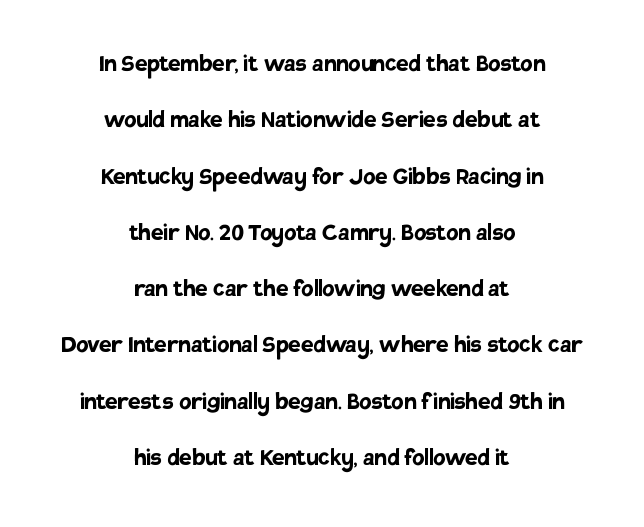
{"serif": "no", "italic": "no", "bold": "yes", "weight": "semibold", "width": "normal", "stroke_contrast": "low", "x_height": "large", "monospaced": "no", "underline": "no", "align": "center", "line_spacing": "loose", "line_spacing_ratio": 2.01, "letter_spacing": "normal", "letter_spacing_em": 0.0, "glyph_px": 28}
